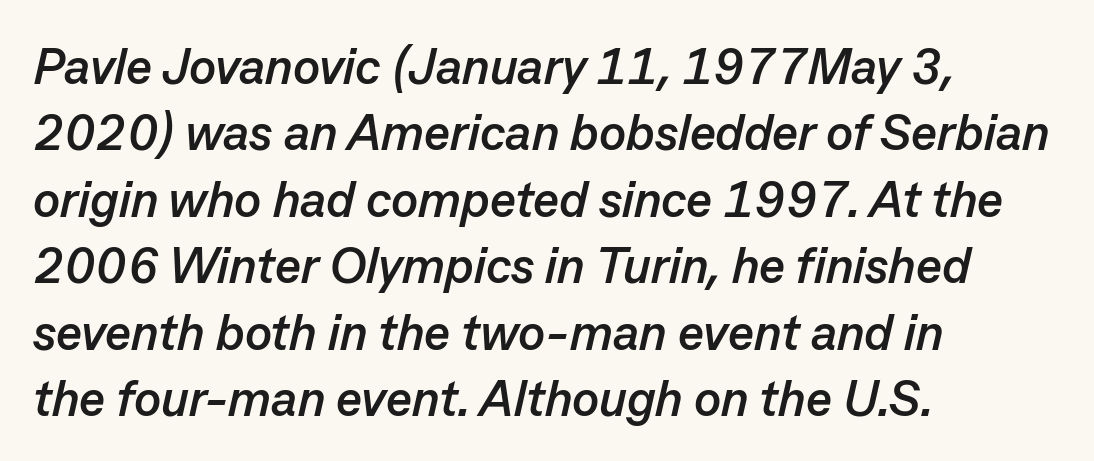
Q: Is the text bold? A: Yes.
Q: Is the text italic (slanted)? A: Yes, it leans right by about 13 degrees.
Q: Is the text underlined? A: No.
Q: How is the paragraph aligned? A: Left-aligned.
Q: Is the spacing between letters normal or unusually wide? A: Normal.
Q: Is the spacing between lines tight, normal or loose? A: Normal.
Q: Width (condensed, normal, or wide)? A: Normal.
Q: Stroke contrast? A: Low.
Q: x-height? A: Medium.
Q: Monospaced? A: No.
